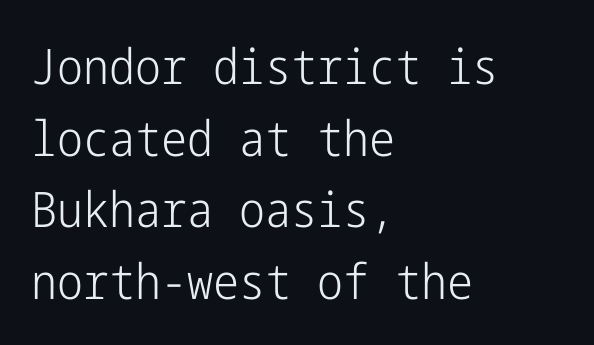
Q: Is the text bold? A: No.
Q: Is the text italic (slanted)? A: No, it is upright.
Q: Is the typeface a serif or a sans-serif typeface? A: Sans-serif.
Q: Is the text underlined? A: No.
Q: How is the paragraph aligned? A: Left-aligned.
Q: Is the spacing between letters normal or unusually wide? A: Normal.
Q: Is the spacing between lines tight, normal or loose? A: Normal.
Q: Width (condensed, normal, or wide)? A: Condensed.
Q: Stroke contrast? A: Low.
Q: x-height? A: Medium.
